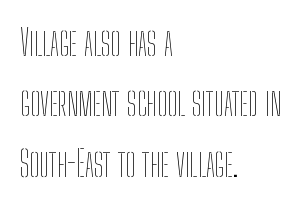
Posture: upright roman. Vertically, the passage feels balanced, rows spaced as you'd expect. Each word holds together tightly as a unit, with standard inter-letter gaps. Compared with a centered layout, this one pins lines to the left instead. Rule under the text: the space is simply empty. Weight: regular or lighter.
